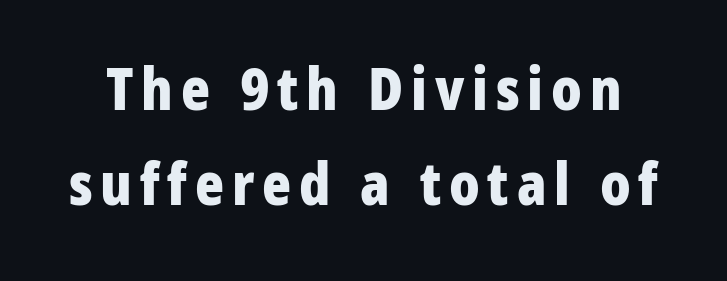
Q: Is the text bold? A: Yes.
Q: Is the text italic (slanted)? A: No, it is upright.
Q: Is the typeface a serif or a sans-serif typeface? A: Sans-serif.
Q: Is the text underlined? A: No.
Q: Is the spacing between lines tight, normal or loose? A: Normal.
Q: Width (condensed, normal, or wide)? A: Condensed.
Q: Stroke contrast? A: Low.
Q: x-height? A: Large.
Q: Monospaced? A: No.
